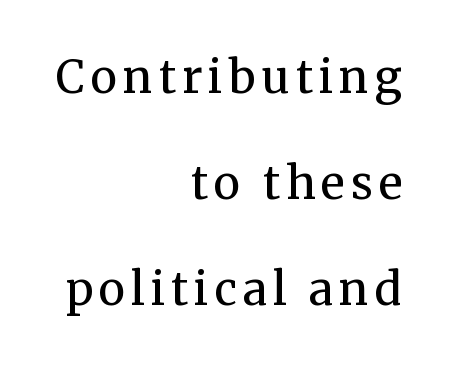
The image shows 45 px regular-weight serif type, upright; set right-aligned, loose line spacing (2.36x), not underlined; medium stroke contrast and a medium x-height.
